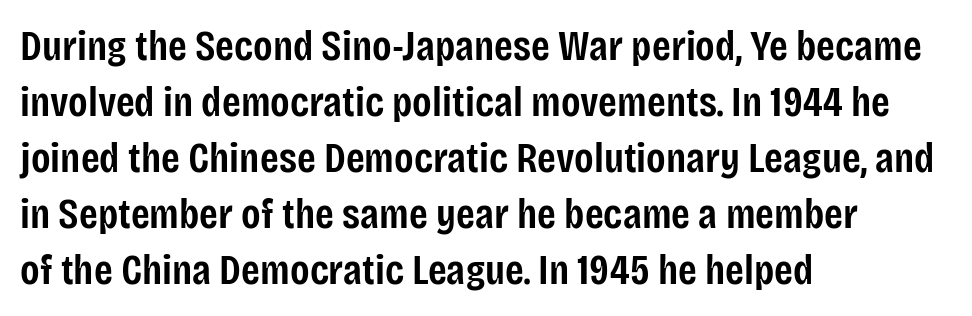
Descenders are the only things crossing below the line. When letters stand straight like this, we call the style roman or upright. Do the characters align in a grid? No, the font is proportional. One-word summary of the alignment: left. On the weight axis this lands at semibold, roughly 600.
